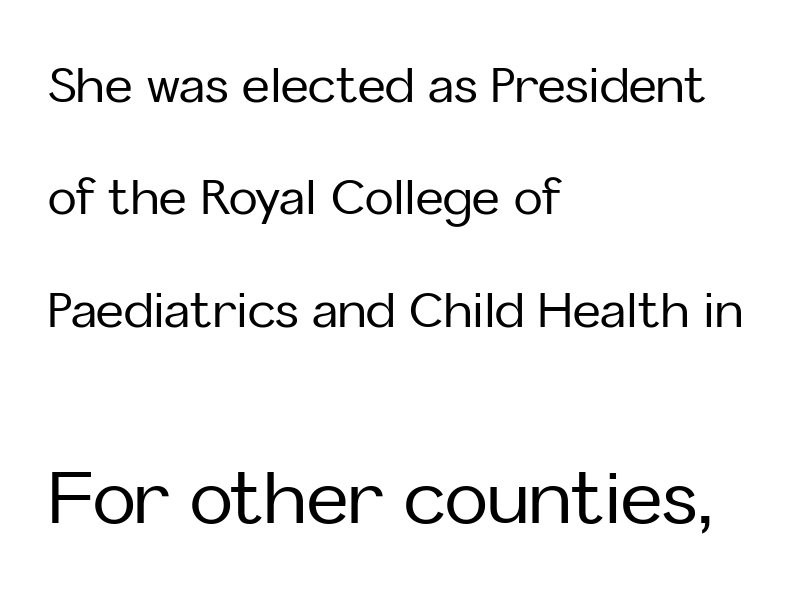
The image shows 72 px sans-serif type, upright; set left-aligned, loose line spacing (2.34x), normal letter spacing, not underlined; the second (bottom) block is 1.5x larger; low stroke contrast and a medium x-height.
